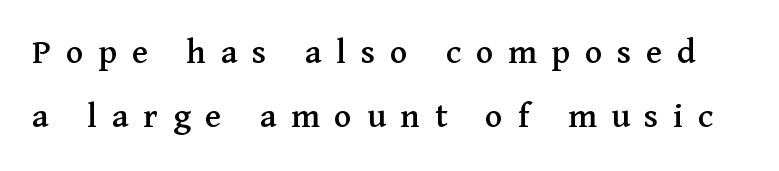
Spacing verdict: proportional, widths tailored to each character. Substantial extra tracking has been applied to these lines. This is the regular roman posture of the typeface. The space beneath each line is pristine and unruled. To sum up the face: it has serifs.
